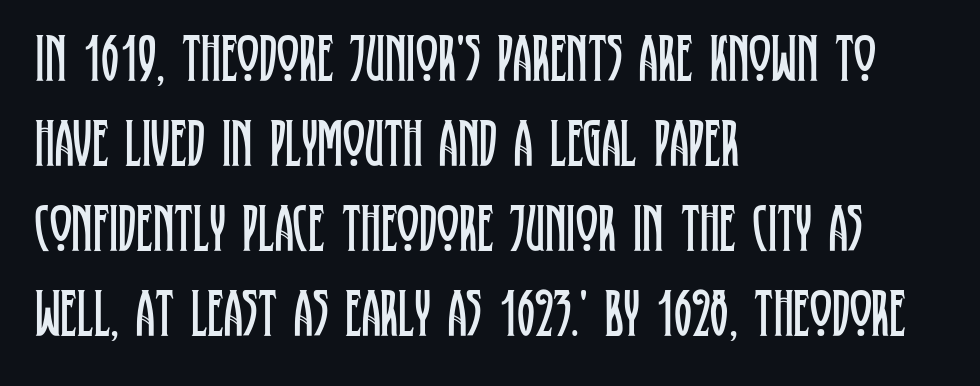
The image shows 67 px regular-weight, condensed serif type, upright; set left-aligned, normal line spacing (1.27x), normal letter spacing, not underlined; low stroke contrast and a large x-height.
